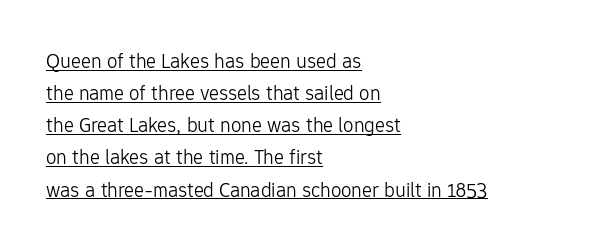
Inter-character spacing is left at the font's built-in metrics. Layout note: lines flush left. Students, observe: this is what conventionally led text looks like. You can tell it's not italic because the verticals are truly vertical.
